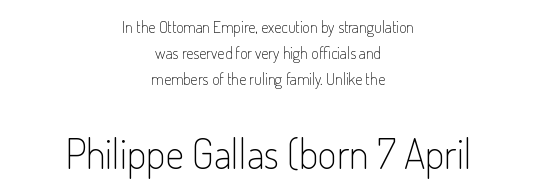
Q: Is the text bold? A: No.
Q: Is the text italic (slanted)? A: No, it is upright.
Q: Is the typeface a serif or a sans-serif typeface? A: Sans-serif.
Q: Is the text underlined? A: No.
Q: How is the paragraph aligned? A: Centered.
Q: Is the spacing between letters normal or unusually wide? A: Normal.
Q: Is the spacing between lines tight, normal or loose? A: Normal.
Q: Which block of text is set in a larger size, the first (top) or the second (bottom)? A: The second (bottom) one.
Q: Width (condensed, normal, or wide)? A: Condensed.
Q: Stroke contrast? A: Low.
Q: x-height? A: Small.
Q: Monospaced? A: No.
